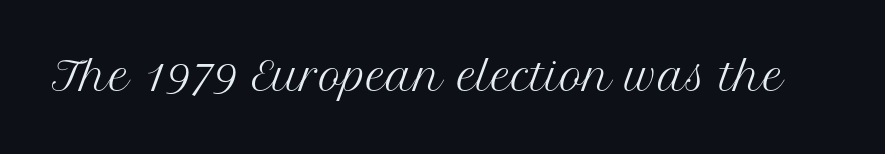
Q: Is the text bold? A: No.
Q: Is the text italic (slanted)? A: Yes.
Q: Is the typeface a serif or a sans-serif typeface? A: Serif.
Q: Is the text underlined? A: No.
Q: Is the spacing between letters normal or unusually wide? A: Normal.
Q: Width (condensed, normal, or wide)? A: Normal.
Q: Stroke contrast? A: Medium.
Q: x-height? A: Medium.
Q: Monospaced? A: No.
